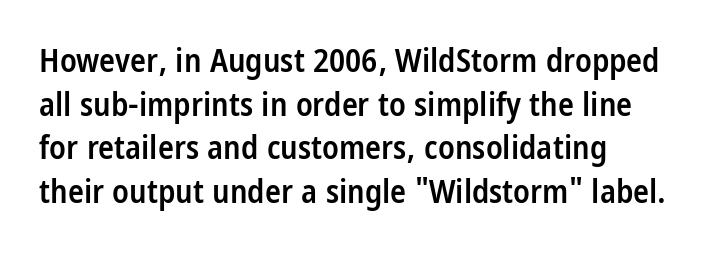
Q: Is the text bold? A: Semi-bold.
Q: Is the text italic (slanted)? A: No, it is upright.
Q: Is the typeface a serif or a sans-serif typeface? A: Sans-serif.
Q: Is the text underlined? A: No.
Q: Is the spacing between letters normal or unusually wide? A: Normal.
Q: Is the spacing between lines tight, normal or loose? A: Normal.
Q: Width (condensed, normal, or wide)? A: Condensed.
Q: Stroke contrast? A: Low.
Q: x-height? A: Large.
Q: Monospaced? A: No.
